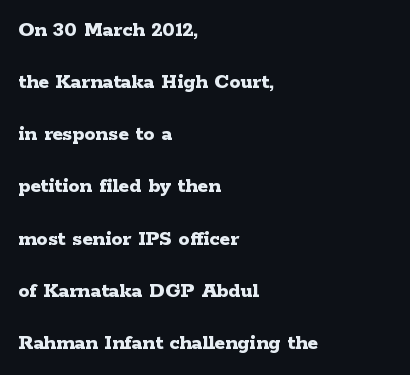
The letters are bold, with thick, heavy strokes. Each row of text sits above clean, open space. A typesetter would mark this as roman, not italic. Every row of glyphs begins at an identical x-position on the left. Notice the wide empty band between every row — that's loose leading.
